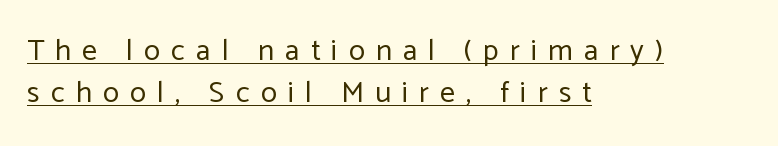
Letterform terminals end flat and unadorned throughout the passage. Reading down the block, your eye returns to a fixed left position each line. The letterforms stand isolated, each surrounded by extra space. Line spacing here is normal.
